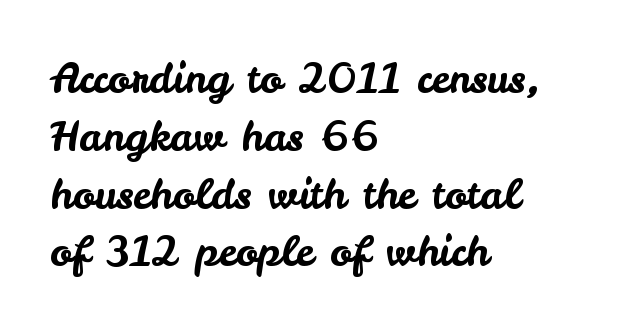
{"serif": "no", "width": "normal", "stroke_contrast": "low", "x_height": "small", "monospaced": "no", "underline": "no", "align": "left", "line_spacing": "normal", "line_spacing_ratio": 1.41, "letter_spacing": "normal", "letter_spacing_em": 0.0, "glyph_px": 41}
